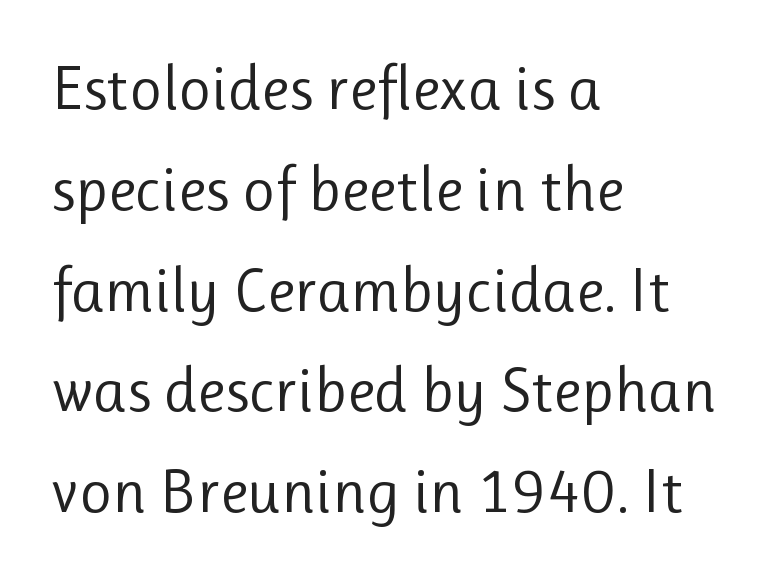
{"serif": "no", "italic": "no", "bold": "no", "weight": "regular", "width": "normal", "stroke_contrast": "low", "x_height": "medium", "monospaced": "no", "underline": "no", "align": "left", "line_spacing": "normal", "line_spacing_ratio": 1.6, "letter_spacing": "normal", "letter_spacing_em": 0.0, "glyph_px": 63}
